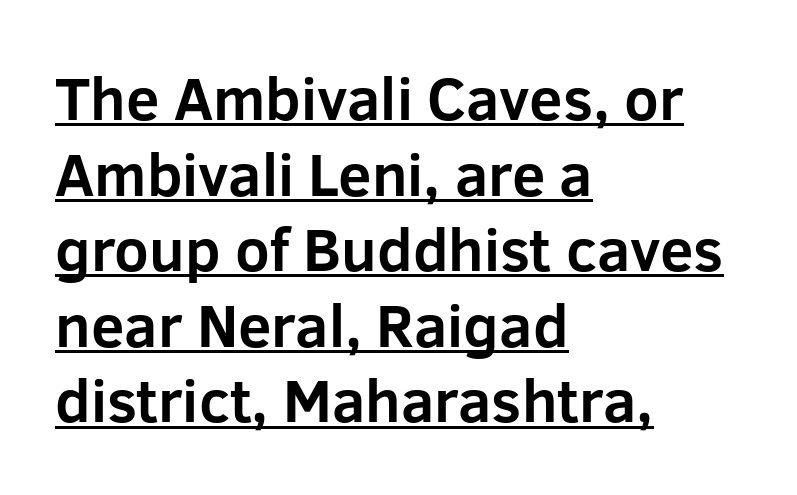
{"serif": "no", "italic": "no", "bold": "yes", "weight": "bold", "width": "normal", "stroke_contrast": "low", "x_height": "medium", "monospaced": "no", "underline": "yes", "align": "left", "line_spacing": "normal", "line_spacing_ratio": 1.26, "letter_spacing": "normal", "letter_spacing_em": 0.0, "glyph_px": 60}
